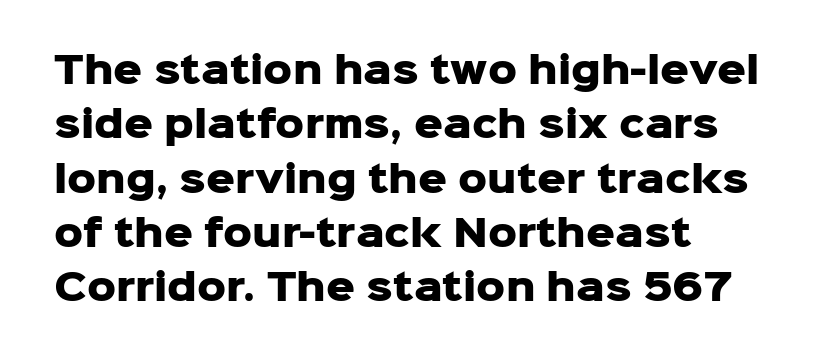
The image shows 36 px heavy sans-serif type, upright; set left-aligned, normal line spacing (1.51x), normal letter spacing, not underlined; low stroke contrast and a medium x-height.
